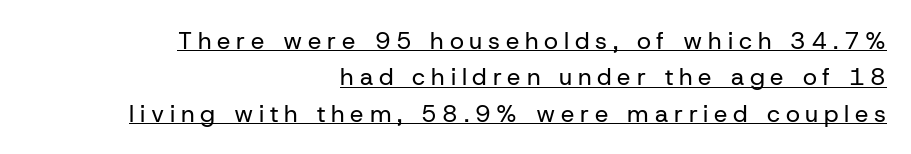
The image shows 24 px text type, upright; set right-aligned, normal line spacing (1.52x), unusually wide letter spacing (+0.24 em), underlined.
